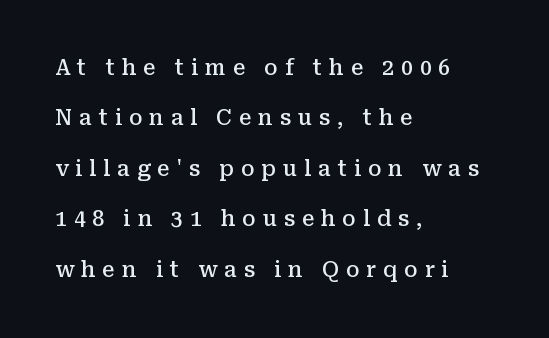
Q: Is the text bold? A: Semi-bold.
Q: Is the text italic (slanted)? A: No, it is upright.
Q: Is the text underlined? A: No.
Q: How is the paragraph aligned? A: Left-aligned.
Q: Is the spacing between letters normal or unusually wide? A: Unusually wide.
Q: Is the spacing between lines tight, normal or loose? A: Loose.
